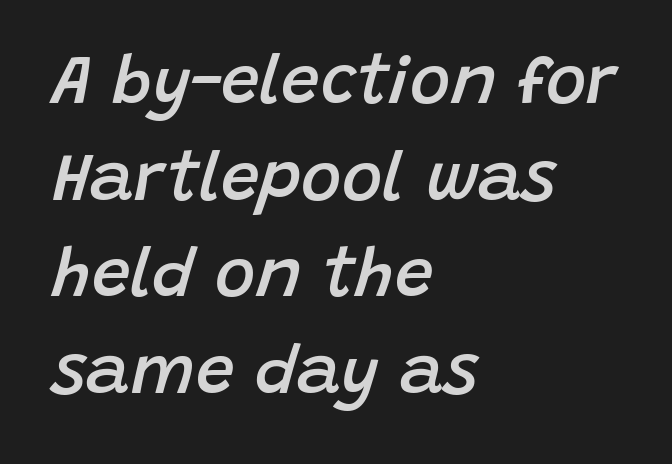
{"italic": "yes", "lean": "right", "slant_degrees": 15, "bold": "semi", "weight": "semibold", "width": "normal", "stroke_contrast": "low", "x_height": "large", "monospaced": "no", "underline": "no", "align": "left", "line_spacing": "normal", "line_spacing_ratio": 1.4, "letter_spacing": "normal", "letter_spacing_em": 0.0, "glyph_px": 69}
